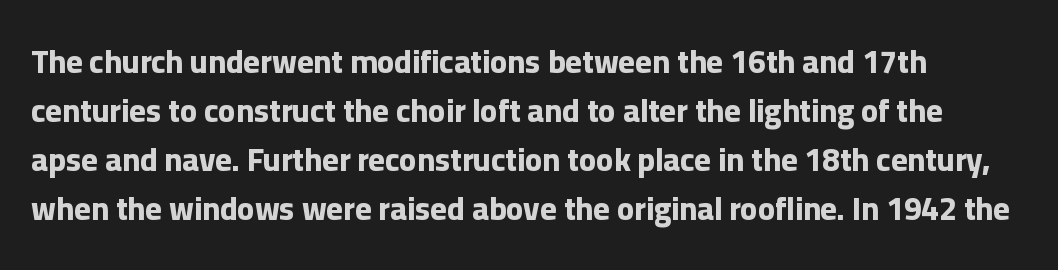
{"serif": "no", "italic": "no", "bold": "yes", "weight": "bold", "width": "normal", "stroke_contrast": "low", "x_height": "medium", "monospaced": "no", "underline": "no", "align": "left", "line_spacing": "normal", "line_spacing_ratio": 1.53, "letter_spacing": "normal", "letter_spacing_em": 0.0, "glyph_px": 32}
